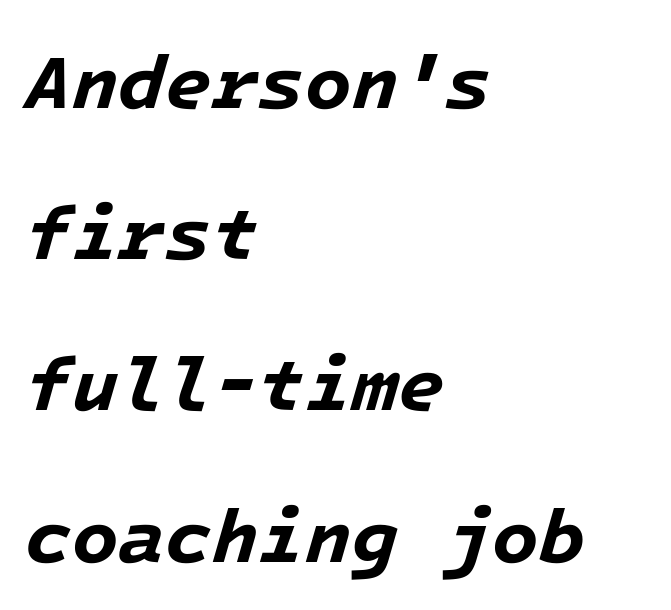
Q: Is the text bold? A: Yes.
Q: Is the text italic (slanted)? A: Yes, it leans right by about 16 degrees.
Q: Is the text underlined? A: No.
Q: How is the paragraph aligned? A: Left-aligned.
Q: Is the spacing between letters normal or unusually wide? A: Normal.
Q: Is the spacing between lines tight, normal or loose? A: Loose.
Q: Width (condensed, normal, or wide)? A: Normal.
Q: Stroke contrast? A: Low.
Q: x-height? A: Medium.
Q: Monospaced? A: Yes.
